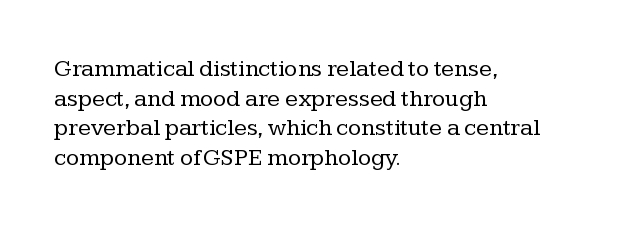
Q: Is the text bold? A: No.
Q: Is the text italic (slanted)? A: No, it is upright.
Q: Is the text underlined? A: No.
Q: How is the paragraph aligned? A: Left-aligned.
Q: Is the spacing between letters normal or unusually wide? A: Normal.
